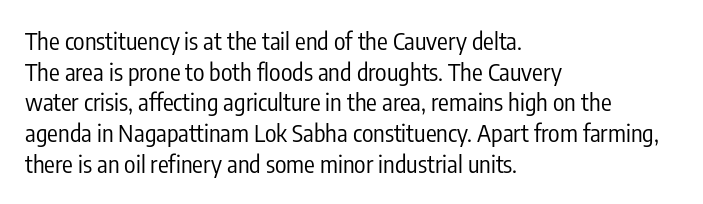
{"italic": "no", "bold": "no", "underline": "no", "align": "left", "line_spacing": "normal", "line_spacing_ratio": 1.28, "letter_spacing": "normal", "letter_spacing_em": 0.0, "glyph_px": 24}
